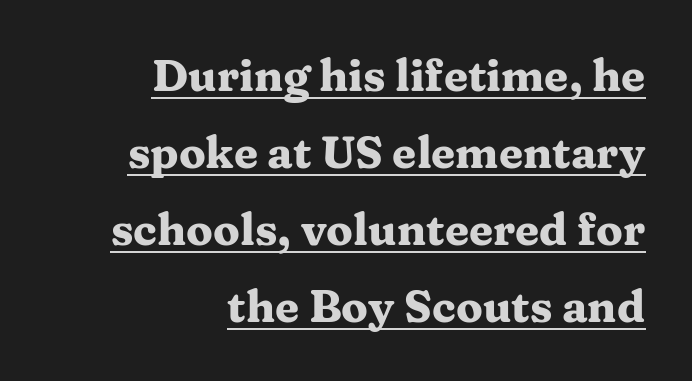
Q: Is the text bold? A: Yes.
Q: Is the text italic (slanted)? A: No, it is upright.
Q: Is the typeface a serif or a sans-serif typeface? A: Serif.
Q: Is the text underlined? A: Yes.
Q: How is the paragraph aligned? A: Right-aligned.
Q: Is the spacing between letters normal or unusually wide? A: Normal.
Q: Width (condensed, normal, or wide)? A: Wide.
Q: Stroke contrast? A: Medium.
Q: x-height? A: Medium.
Q: Monospaced? A: No.
